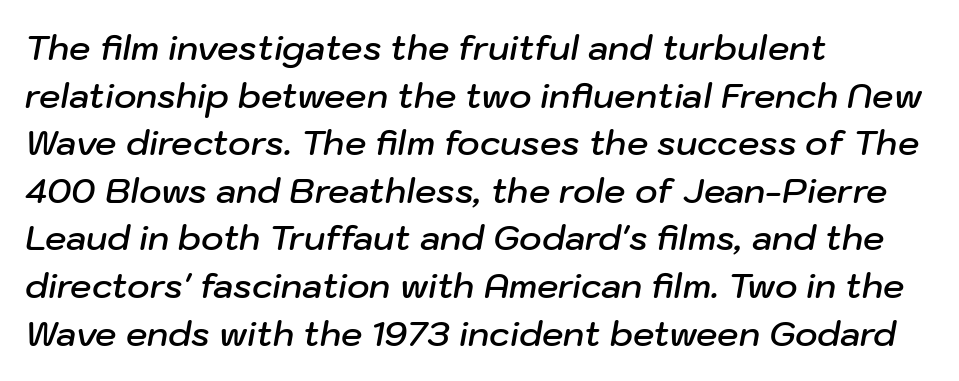
Emphasis-style slanted type is in use. Type without underlining. The designer left line spacing at the default. This sample uses plain, unmodified letter spacing. The letters advance in unequal steps, a hallmark of proportional type. As a designer I'd log this as weight 600, semibold.
